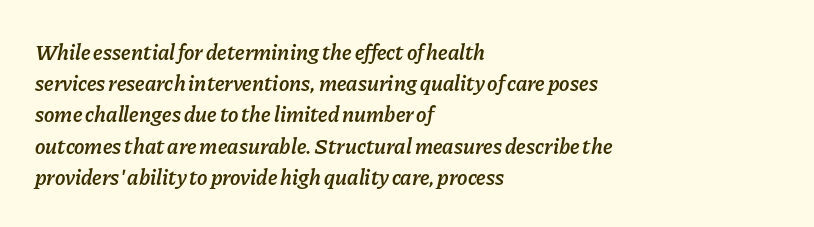
{"italic": "yes", "lean": "right", "slant_degrees": 11, "bold": "semi", "underline": "no", "align": "left", "line_spacing": "normal", "line_spacing_ratio": 1.42, "letter_spacing": "normal", "letter_spacing_em": 0.0, "glyph_px": 22}
